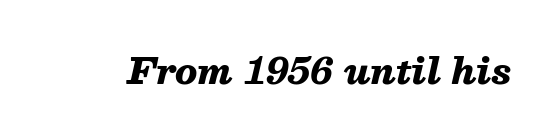
{"italic": "yes", "lean": "right", "slant_degrees": 13, "bold": "yes", "weight": "heavy", "width": "normal", "stroke_contrast": "medium", "x_height": "medium", "monospaced": "no", "underline": "no", "letter_spacing": "normal", "letter_spacing_em": 0.0, "glyph_px": 36}
